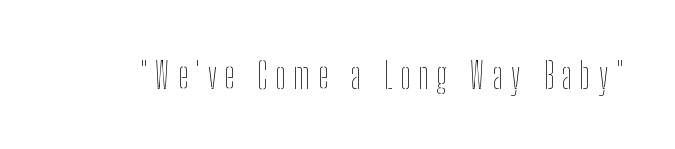
Each letter keeps its own natural width here, so spacing adapts to shape. Between one letter and the next there's a generous, obvious gap. The typography opts for an upright posture over an oblique one. Glance below the letters and you will spot only blank space. Weight: regular or lighter.
